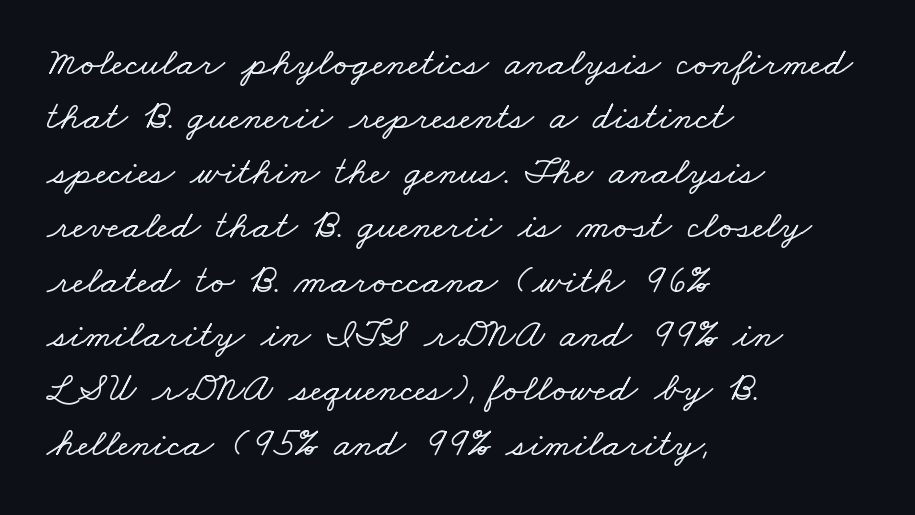
The rendering anchors every line to the left-hand side. Note the varied advance widths — an 'i' is clearly narrower than an 'm'. This is serif lettering, the kind often seen in printed books. No extra tracking has been applied to these lines. Bare-footed words on every line.
